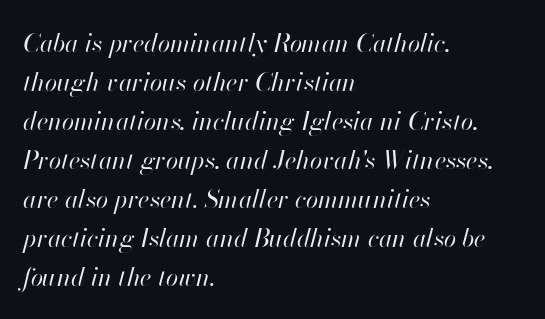
{"italic": "yes", "lean": "right", "slant_degrees": 13, "bold": "no", "underline": "no", "align": "left", "line_spacing": "normal", "line_spacing_ratio": 1.56, "letter_spacing": "normal", "letter_spacing_em": 0.0, "glyph_px": 25}
